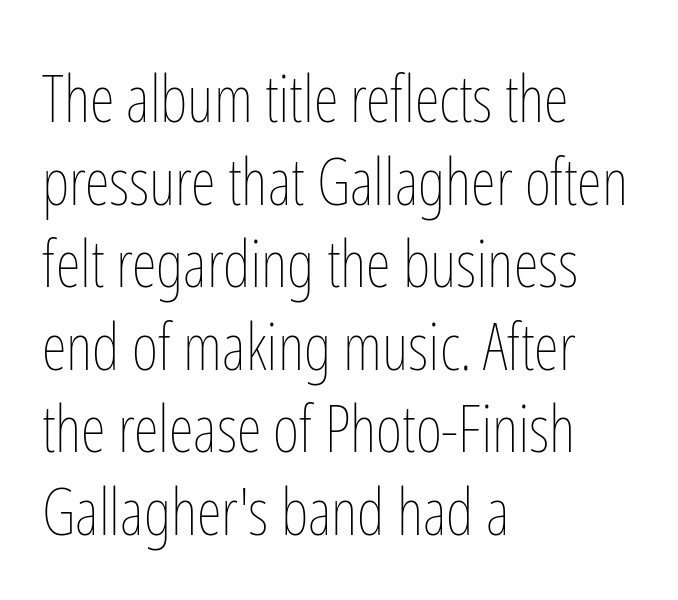
{"italic": "no", "bold": "no", "weight": "thin", "width": "condensed", "stroke_contrast": "low", "x_height": "medium", "monospaced": "no", "underline": "no", "align": "left", "line_spacing": "normal", "line_spacing_ratio": 1.29, "letter_spacing": "normal", "letter_spacing_em": 0.0, "glyph_px": 64}
